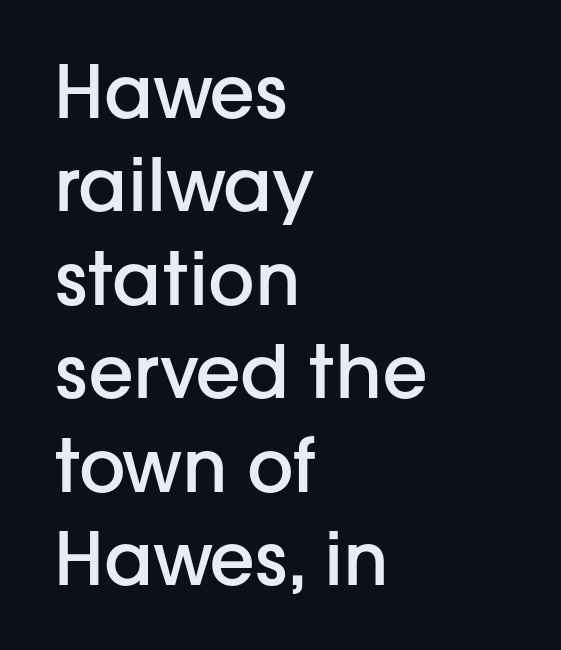
Q: Is the text bold? A: Semi-bold.
Q: Is the text italic (slanted)? A: No, it is upright.
Q: Is the typeface a serif or a sans-serif typeface? A: Sans-serif.
Q: Is the text underlined? A: No.
Q: How is the paragraph aligned? A: Left-aligned.
Q: Is the spacing between letters normal or unusually wide? A: Normal.
Q: Is the spacing between lines tight, normal or loose? A: Normal.
Q: Width (condensed, normal, or wide)? A: Normal.
Q: Stroke contrast? A: Low.
Q: x-height? A: Medium.
Q: Monospaced? A: No.
